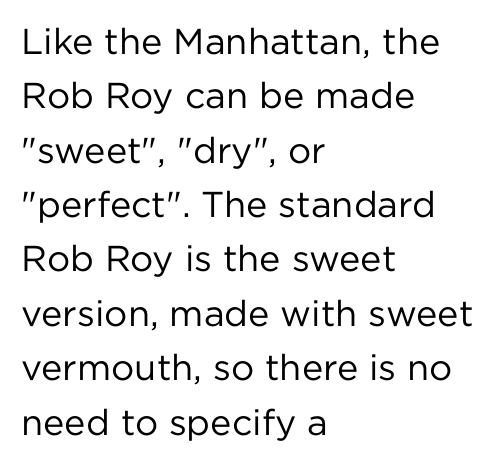
Q: Is the text bold? A: No.
Q: Is the text italic (slanted)? A: No, it is upright.
Q: Is the typeface a serif or a sans-serif typeface? A: Sans-serif.
Q: Is the text underlined? A: No.
Q: How is the paragraph aligned? A: Left-aligned.
Q: Is the spacing between letters normal or unusually wide? A: Normal.
Q: Is the spacing between lines tight, normal or loose? A: Normal.
Q: Width (condensed, normal, or wide)? A: Normal.
Q: Stroke contrast? A: Low.
Q: x-height? A: Medium.
Q: Monospaced? A: No.
